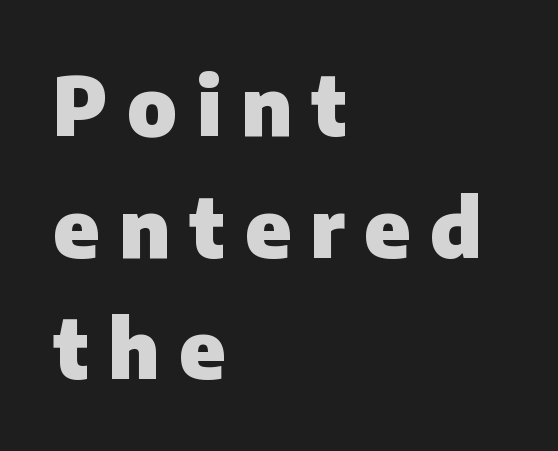
{"serif": "no", "italic": "no", "bold": "yes", "weight": "heavy", "width": "normal", "stroke_contrast": "low", "x_height": "medium", "monospaced": "no", "underline": "no", "align": "left", "line_spacing": "normal", "line_spacing_ratio": 1.52, "letter_spacing": "wide", "letter_spacing_em": 0.24, "glyph_px": 80}
